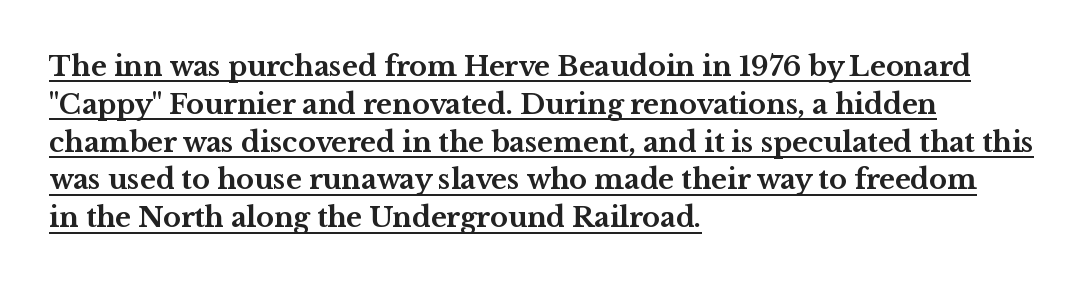
Does the leading feel generous? No, just average. These words are printed bold, with thick strokes throughout. The string is rendered with underlining switched on. In CSS terms this would be text-align: left.
